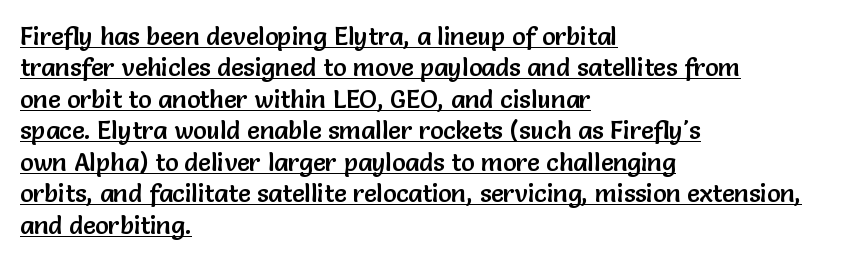
Typeset ragged right — the left edge is the straight one. The block of text has a typical density, with ordinary space between rows. This sample uses plain, unmodified letter spacing. The letters stand upright; this is a roman face. Notice how a bar underscores the lettering throughout.
